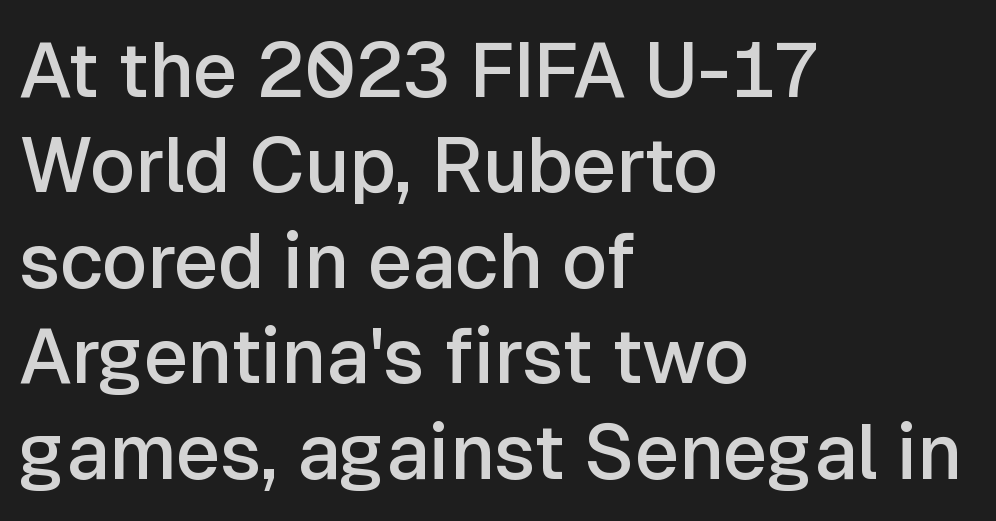
Q: Is the text bold? A: Semi-bold.
Q: Is the text italic (slanted)? A: No, it is upright.
Q: Is the typeface a serif or a sans-serif typeface? A: Sans-serif.
Q: Is the text underlined? A: No.
Q: How is the paragraph aligned? A: Left-aligned.
Q: Is the spacing between letters normal or unusually wide? A: Normal.
Q: Width (condensed, normal, or wide)? A: Normal.
Q: Stroke contrast? A: Low.
Q: x-height? A: Medium.
Q: Monospaced? A: No.
